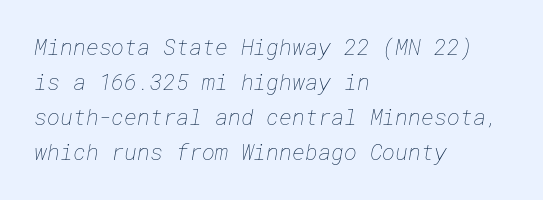
{"bold": "no", "underline": "no", "align": "left", "line_spacing": "normal", "line_spacing_ratio": 1.59, "letter_spacing": "normal", "letter_spacing_em": 0.0, "glyph_px": 22}
